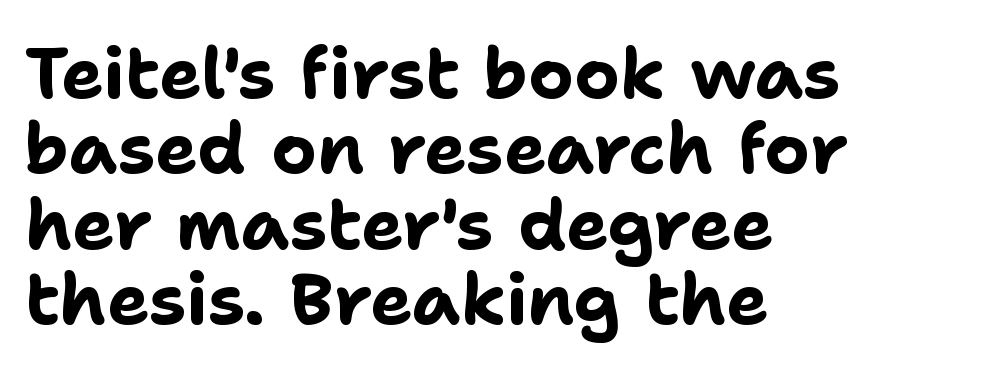
The image shows 71 px bold sans-serif type, upright; set left-aligned, tight line spacing (1.06x), normal letter spacing, not underlined; low stroke contrast and a medium x-height.
